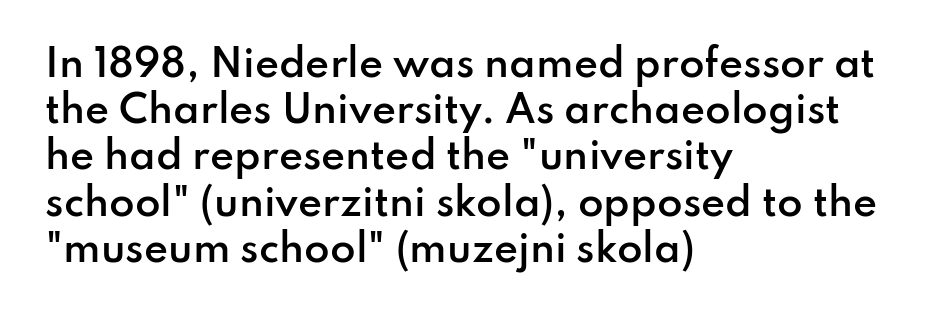
You could not count columns in this text — the font is proportionally spaced. These lines are composed in type without serifs. Letters rest on an invisible, unmarked baseline. The lines sit at an ordinary, default distance from one another.
